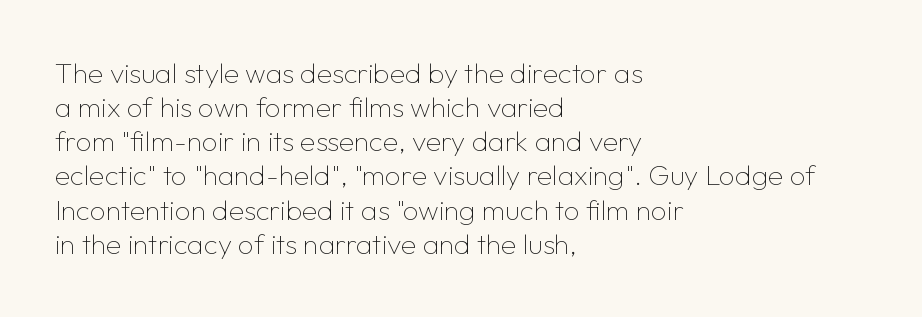
Q: Is the text bold? A: No.
Q: Is the text italic (slanted)? A: No, it is upright.
Q: Is the typeface a serif or a sans-serif typeface? A: Sans-serif.
Q: Is the text underlined? A: No.
Q: How is the paragraph aligned? A: Left-aligned.
Q: Is the spacing between letters normal or unusually wide? A: Normal.
Q: Width (condensed, normal, or wide)? A: Normal.
Q: Stroke contrast? A: Low.
Q: x-height? A: Medium.
Q: Monospaced? A: No.
